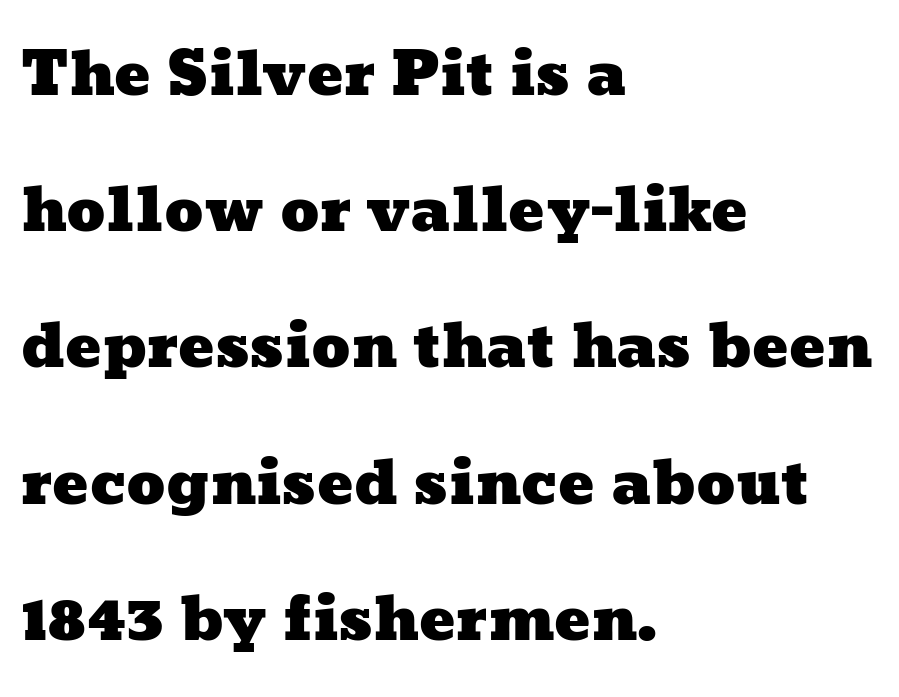
The paragraph shown leans on its left margin. The passage shown has conventional tracking throughout. Descenders are the only things crossing below the line. If you measured baseline to baseline, you'd find a long distance.
